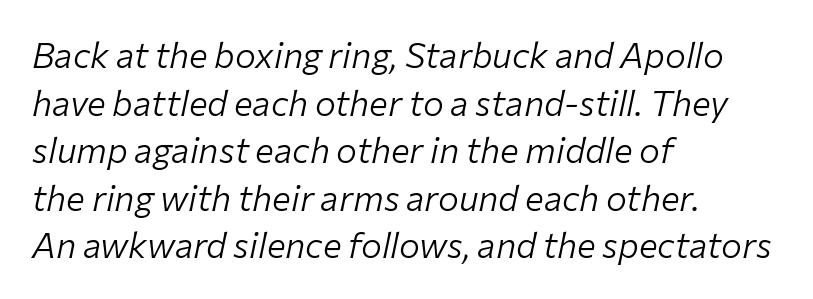
Baseline-to-baseline distance is the conventional proportion of letter height. The rendering applies a slant to the glyphs. Visually the block forms a straight wall on the left and a jagged coastline on the right. Stems and bowls with no extra thickness — not bold.
